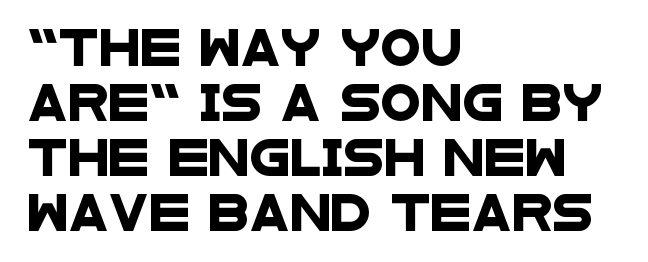
Reading down the block, your eye returns to a fixed left position each line. Students, observe: this is what conventionally led text looks like. This rendering features lettering with no underline. Tracking value appears to be zero — textbook default spacing. The characters display no serif detailing; their extremities are plain.
